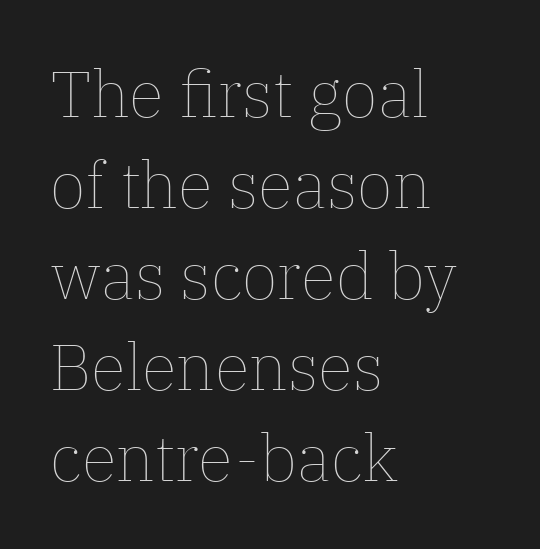
The vertical gap from one line to the next is medium. The passage shown is not bold in any degree. Type without underlining. Character widths vary here, with narrow letters taking less room than wide ones. The paragraph shown leans on its left margin. Posture: straight, roman, zero tilt.
